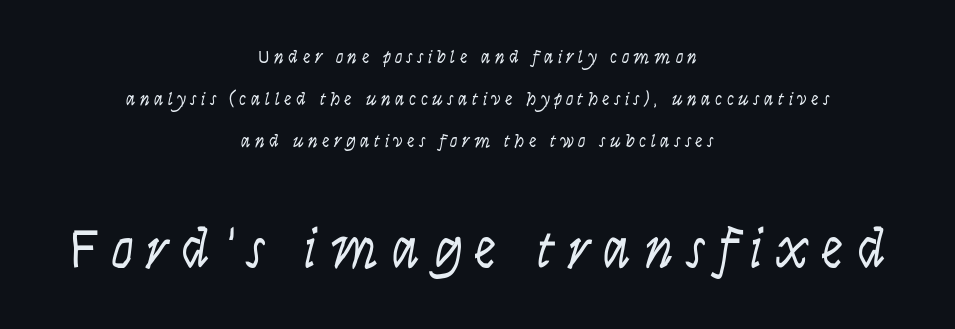
Q: Is the text bold? A: No.
Q: Is the text italic (slanted)? A: Yes.
Q: Is the typeface a serif or a sans-serif typeface? A: Sans-serif.
Q: Is the text underlined? A: No.
Q: How is the paragraph aligned? A: Centered.
Q: Is the spacing between letters normal or unusually wide? A: Unusually wide.
Q: Is the spacing between lines tight, normal or loose? A: Loose.
Q: Which block of text is set in a larger size, the first (top) or the second (bottom)? A: The second (bottom) one.
Q: Width (condensed, normal, or wide)? A: Condensed.
Q: Stroke contrast? A: Low.
Q: x-height? A: Large.
Q: Monospaced? A: No.
